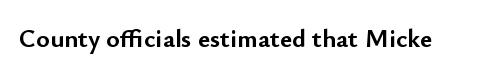
The image shows 26 px bold type, upright; set normal letter spacing, not underlined.
